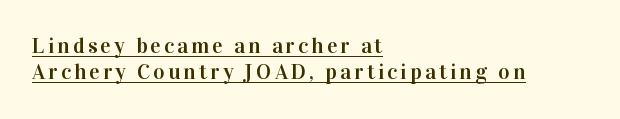
The image shows 22 px text type, upright; set left-aligned, line spacing 1.19x, underlined.
